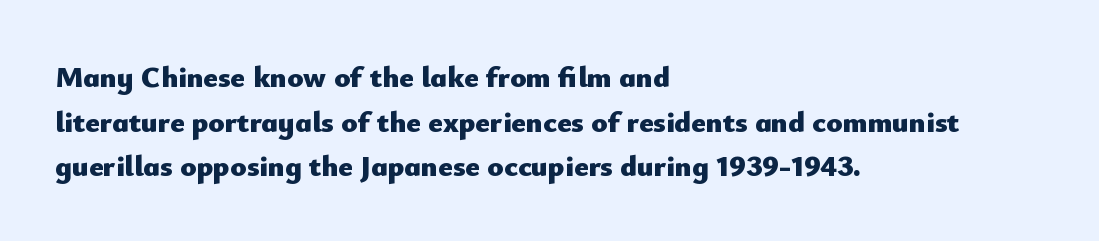
The tracking reads as untouched default to a designer's eye. Teacher's note: observe the even left margin — that is flush-left alignment. Observe the absence of serifs on each vertical stroke in this sample. Each glyph is drawn with heavy, bold strokes. The space directly below the letters is spotless. Rendered with straight, roman letterforms.
